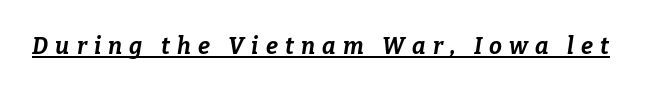
{"italic": "yes", "lean": "right", "slant_degrees": 9, "bold": "yes", "underline": "yes", "letter_spacing": "wide", "letter_spacing_em": 0.31, "glyph_px": 23}
